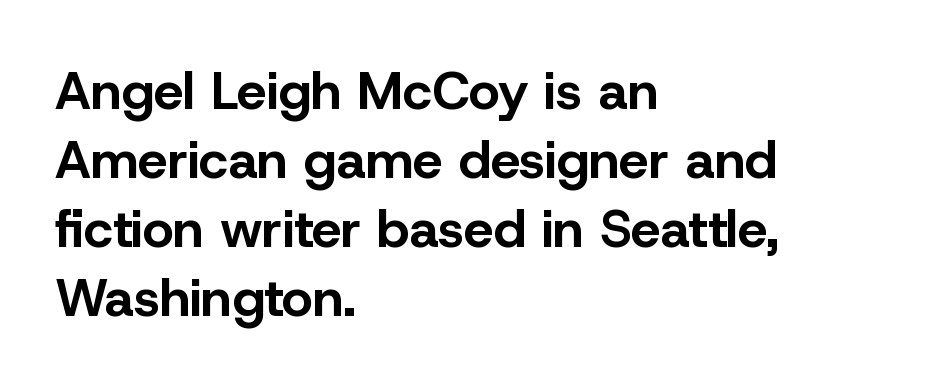
Each letter's strokes conclude bluntly, with no projecting serifs. This sample has the flowing, uneven cadence of proportional lettering. Is there any slant? The stems are plumb. How heavy is the stroke? Heavy — this is a bold. Is there much room between lines? A standard amount, neither cramped nor airy.
